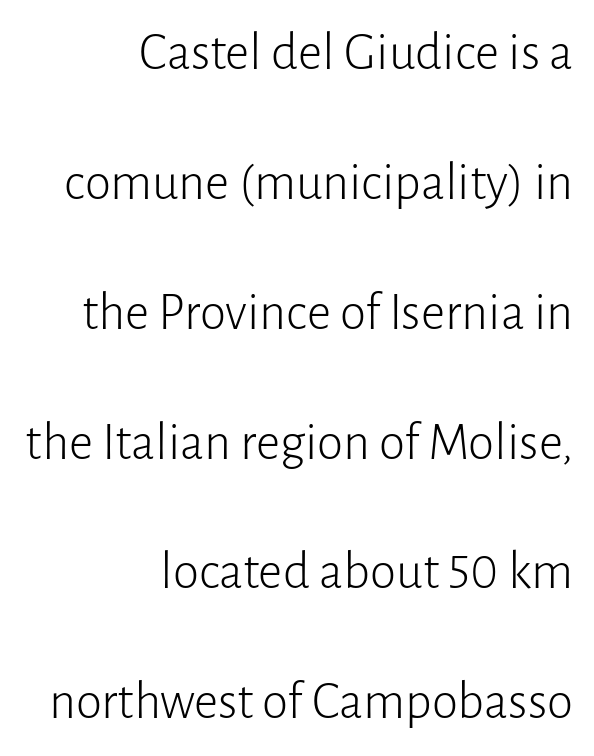
Q: Is the text bold? A: No.
Q: Is the text italic (slanted)? A: No, it is upright.
Q: Is the typeface a serif or a sans-serif typeface? A: Sans-serif.
Q: Is the text underlined? A: No.
Q: How is the paragraph aligned? A: Right-aligned.
Q: Is the spacing between letters normal or unusually wide? A: Normal.
Q: Is the spacing between lines tight, normal or loose? A: Loose.
Q: Width (condensed, normal, or wide)? A: Normal.
Q: Stroke contrast? A: Low.
Q: x-height? A: Medium.
Q: Monospaced? A: No.
